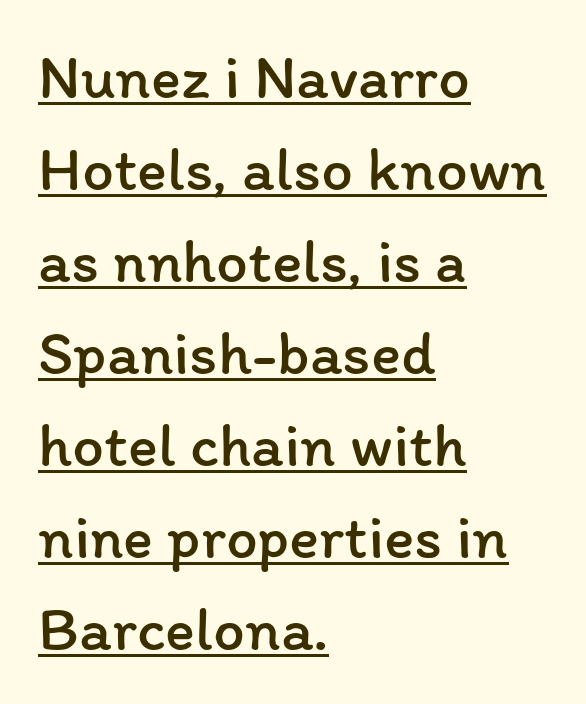
The image shows 63 px regular-weight type, upright; set left-aligned, normal line spacing (1.46x), normal letter spacing, underlined; low stroke contrast and a medium x-height.
